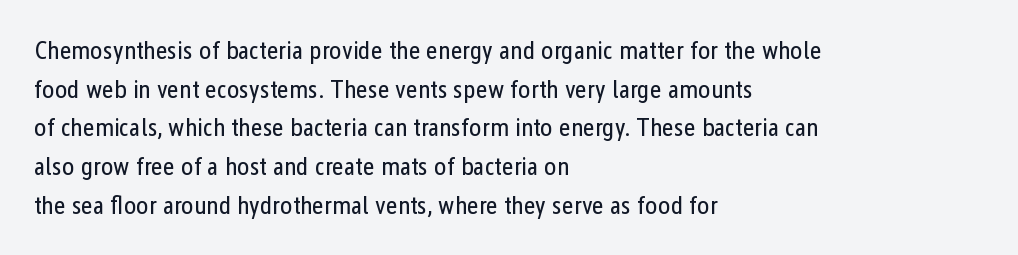
Posture: vertical. The weight tops out at a normal text grade. Words appear dense and cohesive because spacing is normal. If you drew a ruler down the left edge, every line would touch it. Line spacing here is normal. Underline: absent.
